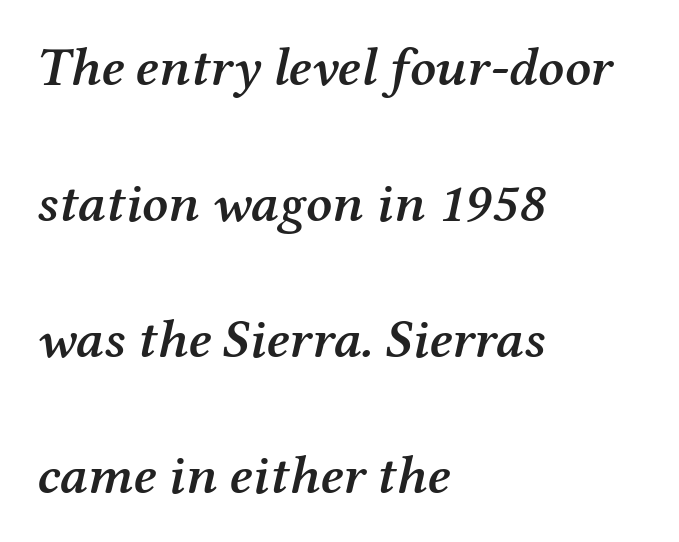
Reading down the column, the eye jumps a long way to each next line. No word sits above an underline. The paragraph has a hard left edge and a soft right edge. Caption: semibold face, moderately heavy strokes. This sample uses an oblique cut, with every glyph tilted off the vertical. Stroke terminals: seriffed.
